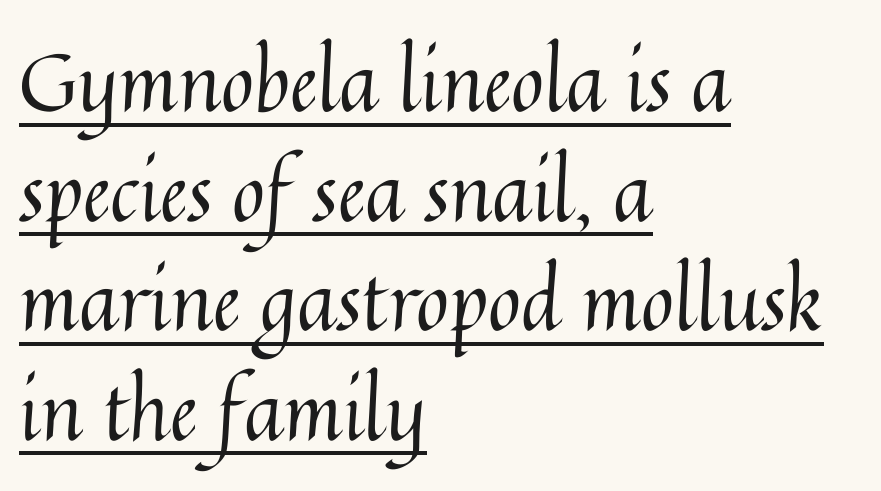
The image shows 80 px regular-weight type; set left-aligned, normal line spacing (1.37x), normal letter spacing, underlined; medium stroke contrast and a medium x-height.
